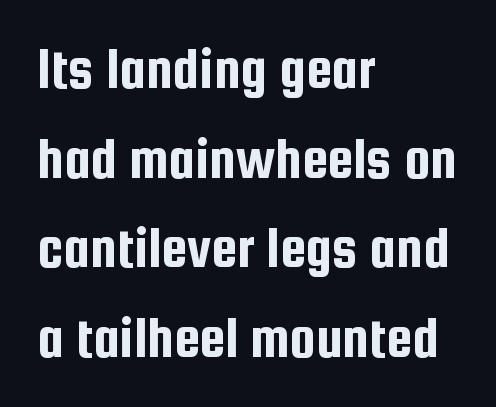
{"serif": "no", "italic": "no", "width": "condensed", "stroke_contrast": "low", "x_height": "medium", "monospaced": "no", "underline": "no", "align": "left", "line_spacing": "normal", "line_spacing_ratio": 1.52, "letter_spacing": "normal", "letter_spacing_em": 0.0, "glyph_px": 59}
